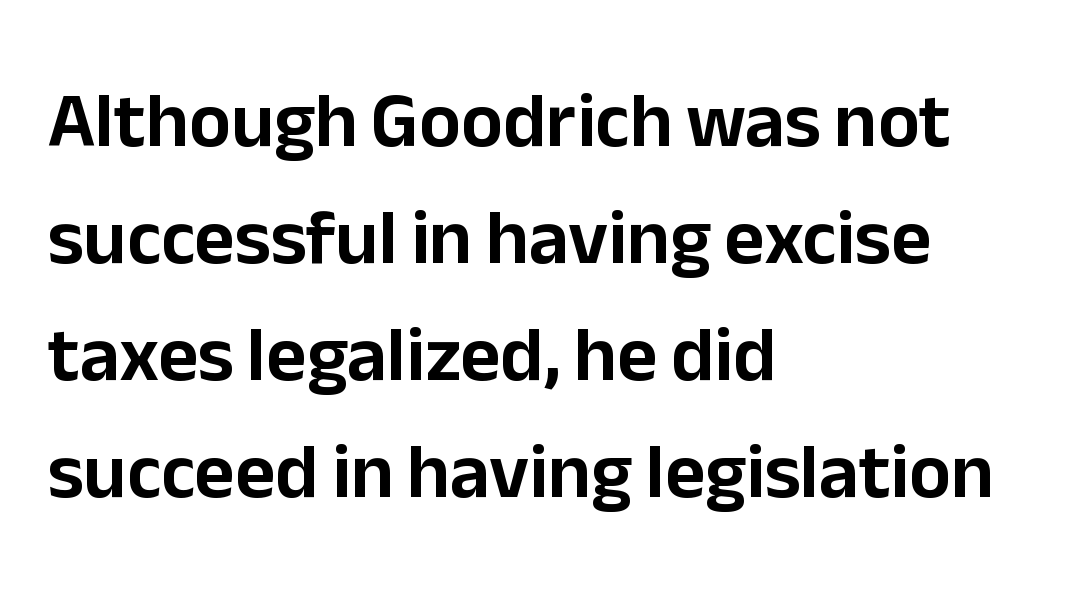
{"serif": "no", "italic": "no", "width": "normal", "stroke_contrast": "low", "x_height": "medium", "monospaced": "no", "underline": "no", "align": "left", "line_spacing": "normal", "line_spacing_ratio": 1.5, "letter_spacing": "normal", "letter_spacing_em": 0.0, "glyph_px": 78}
